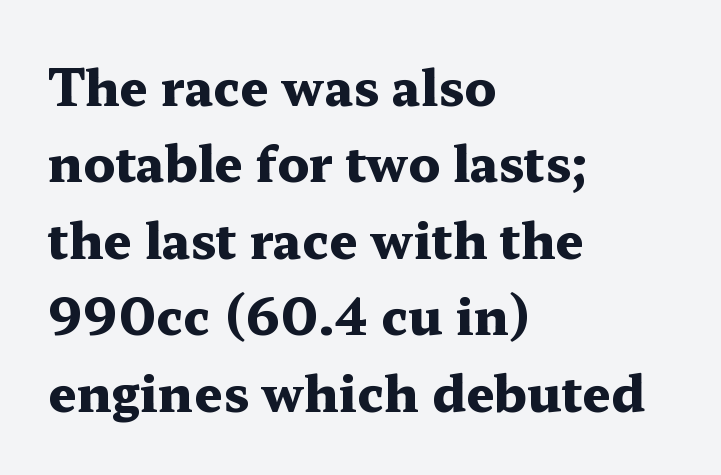
The image shows 50 px heavy, wide serif type, upright; set left-aligned, normal line spacing (1.53x), normal letter spacing, not underlined; medium stroke contrast and a medium x-height.
